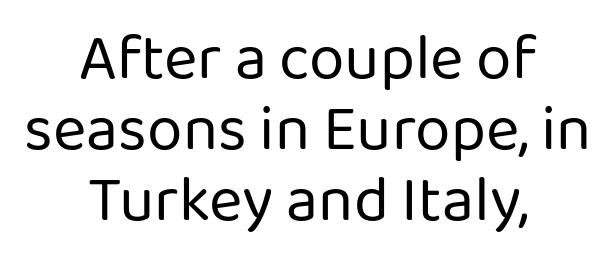
Q: Is the text bold? A: No.
Q: Is the text italic (slanted)? A: No, it is upright.
Q: Is the typeface a serif or a sans-serif typeface? A: Sans-serif.
Q: Is the text underlined? A: No.
Q: How is the paragraph aligned? A: Centered.
Q: Is the spacing between letters normal or unusually wide? A: Normal.
Q: Is the spacing between lines tight, normal or loose? A: Tight.
Q: Width (condensed, normal, or wide)? A: Normal.
Q: Stroke contrast? A: Low.
Q: x-height? A: Medium.
Q: Monospaced? A: No.
